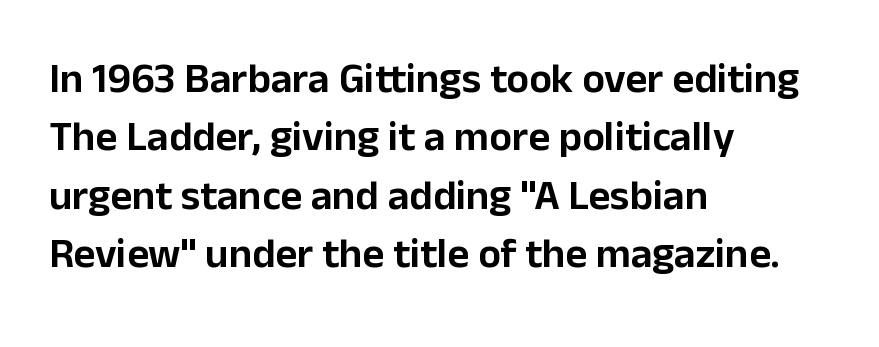
{"serif": "no", "italic": "no", "width": "normal", "stroke_contrast": "low", "x_height": "medium", "monospaced": "no", "underline": "no", "align": "left", "line_spacing": "normal", "line_spacing_ratio": 1.39, "letter_spacing": "normal", "letter_spacing_em": 0.0, "glyph_px": 42}
